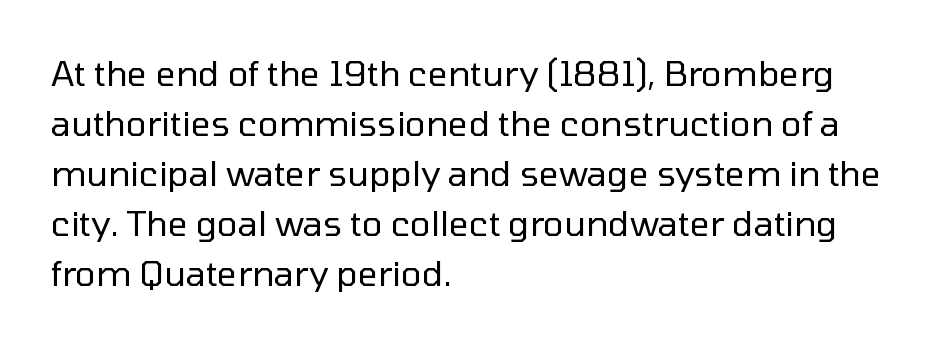
{"serif": "no", "italic": "no", "bold": "no", "weight": "regular", "width": "normal", "stroke_contrast": "low", "x_height": "medium", "monospaced": "no", "underline": "no", "align": "left", "line_spacing": "normal", "line_spacing_ratio": 1.43, "letter_spacing": "normal", "letter_spacing_em": 0.0, "glyph_px": 35}
